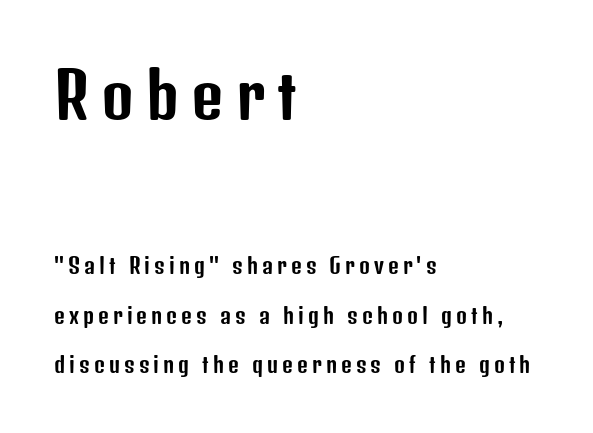
Scale decreases going downward across the two blocks. Varying glyph widths throughout — classic text-font behaviour. Letterform terminals end flat and unadorned throughout the passage. When letters stand straight like this, we call the style roman or upright.
